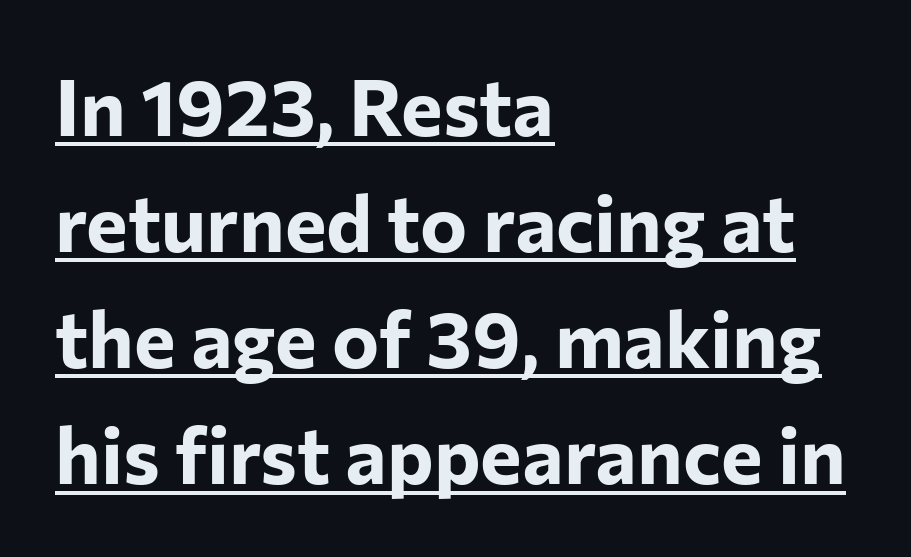
The image shows 79 px bold sans-serif type, upright; set left-aligned, normal line spacing (1.47x), normal letter spacing, underlined; low stroke contrast and a medium x-height.
